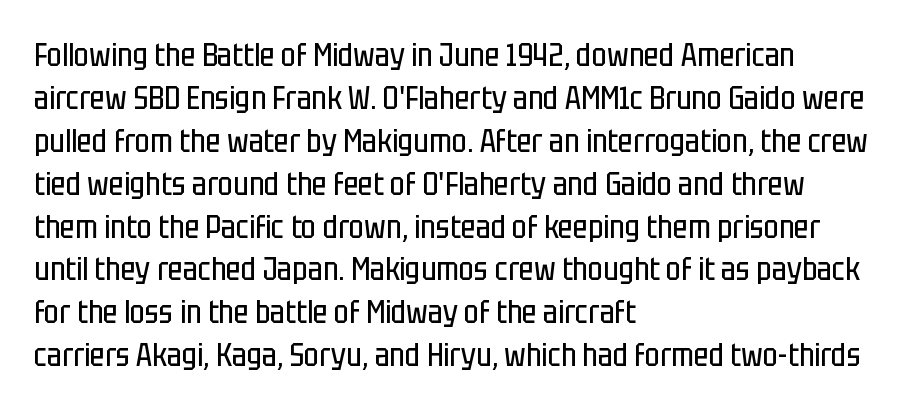
The letters carry no serifs — their stems end cleanly without finishing strokes. The words here are not underlined. This reads as an unemphasized weight, regular at the heaviest. In terms of posture, this sample is upright.
